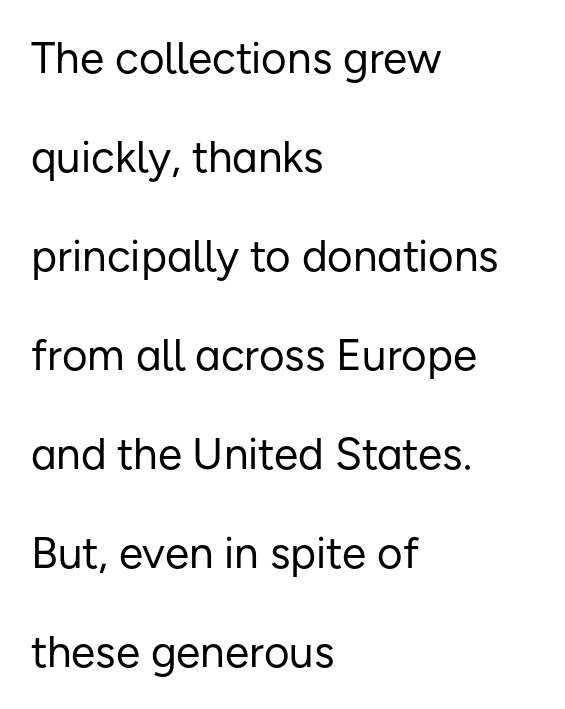
The rendering shows plain stroke endings on the letterforms — a sans-serif design. Students, observe: this is what heavily led, spacious text looks like. The letters stand straight up with perfectly vertical stems. These glyphs show unthickened strokes, regular width or finer.
